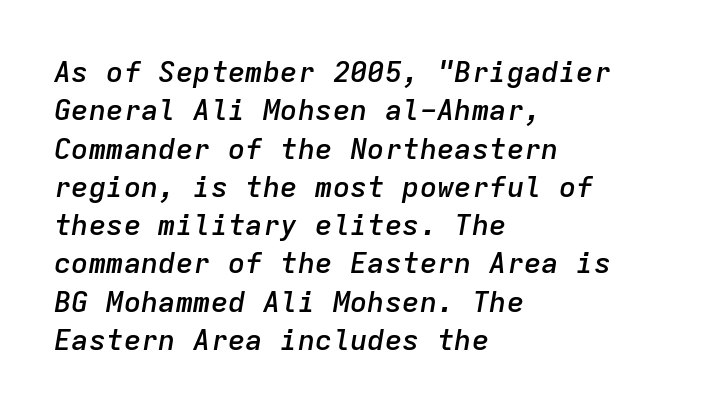
The image shows 29 px semibold type, italic (leaning right), monospaced; set left-aligned, normal line spacing (1.32x), normal letter spacing, not underlined; low stroke contrast and a medium x-height.
